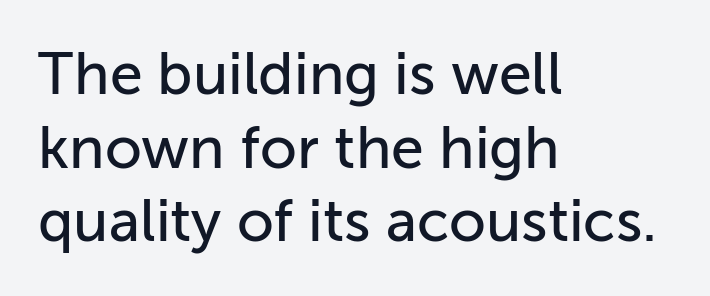
{"serif": "no", "italic": "no", "width": "normal", "stroke_contrast": "low", "x_height": "medium", "monospaced": "no", "underline": "no", "align": "left", "line_spacing": "normal", "line_spacing_ratio": 1.25, "letter_spacing": "normal", "letter_spacing_em": 0.0, "glyph_px": 59}
